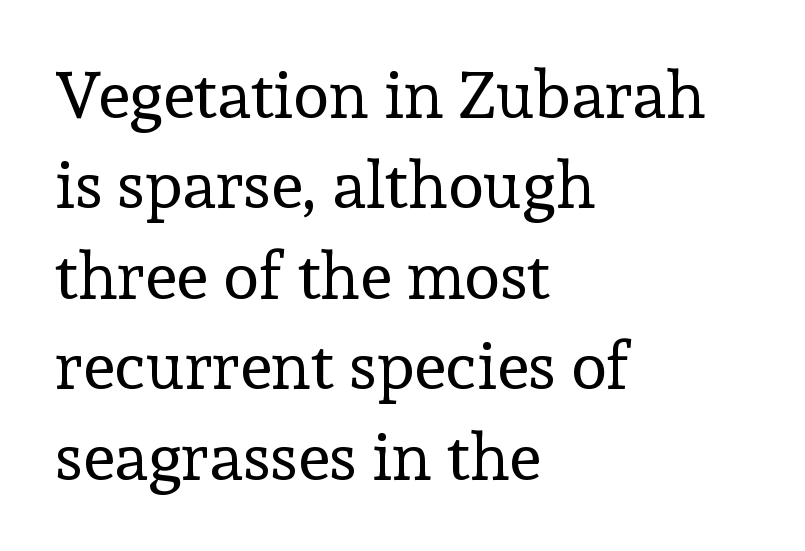
The image shows 66 px regular-weight serif type, upright; set left-aligned, normal line spacing (1.37x), normal letter spacing, not underlined; a medium x-height.
